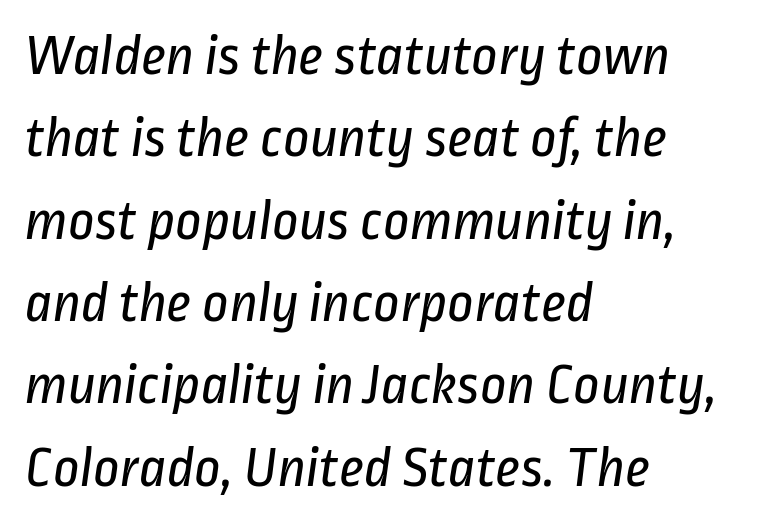
Stems and bowls with no extra thickness — not bold. Type style note: lacks serifs. The passage shown stacks its lines at a standard gap. One-word summary of the alignment: left. Check under the words: just untouched page. This sample uses plain, unmodified letter spacing.
